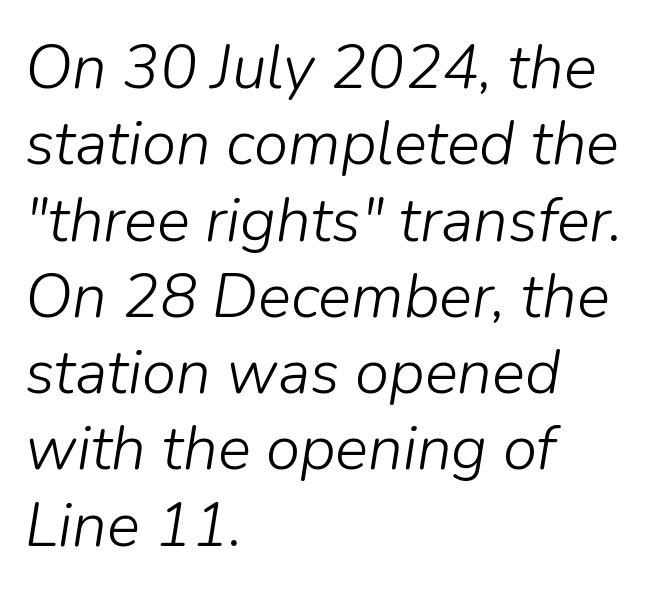
The image shows 62 px light type, italic (leaning right); set left-aligned, line spacing 1.23x, normal letter spacing, not underlined; low stroke contrast and a medium x-height.
